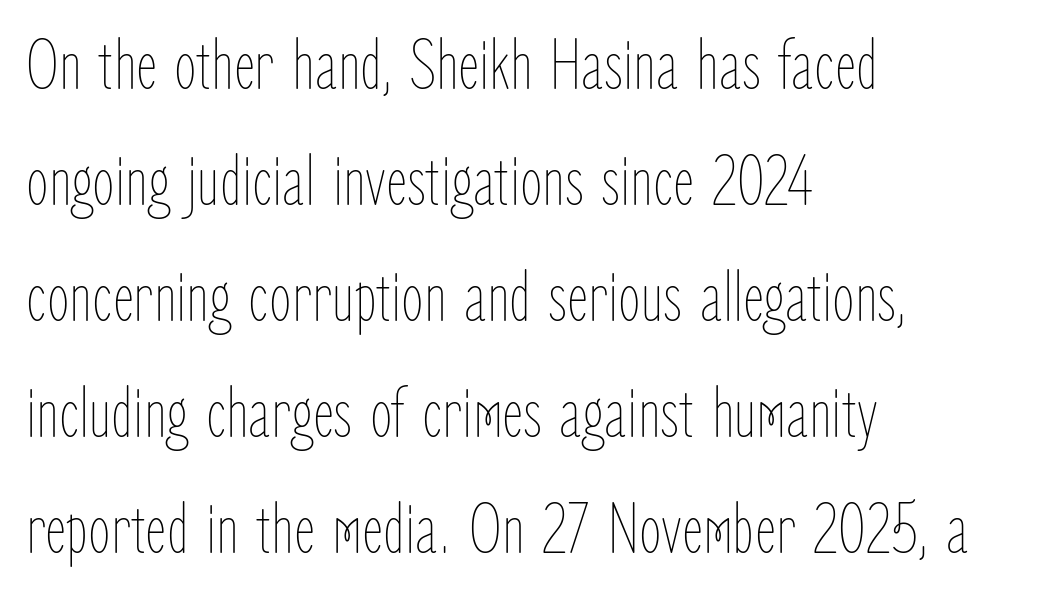
Q: Is the text bold? A: No.
Q: Is the text italic (slanted)? A: No, it is upright.
Q: Is the text underlined? A: No.
Q: How is the paragraph aligned? A: Left-aligned.
Q: Is the spacing between letters normal or unusually wide? A: Normal.
Q: Is the spacing between lines tight, normal or loose? A: Normal.
Q: Width (condensed, normal, or wide)? A: Condensed.
Q: Stroke contrast? A: Low.
Q: x-height? A: Medium.
Q: Monospaced? A: No.
